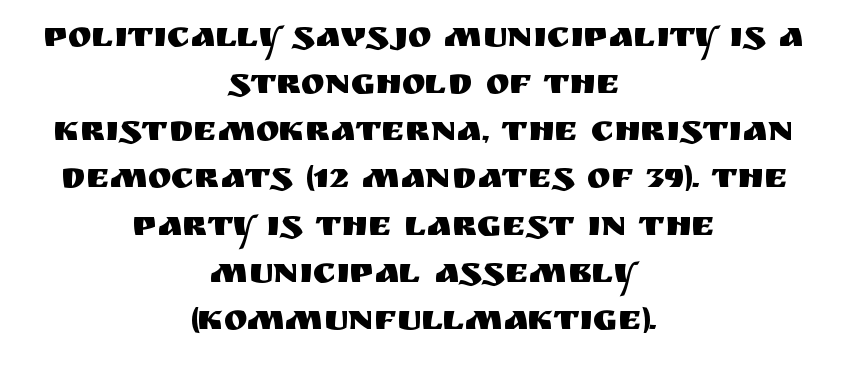
Q: Is the text italic (slanted)? A: No, it is upright.
Q: Is the typeface a serif or a sans-serif typeface? A: Sans-serif.
Q: Is the text underlined? A: No.
Q: How is the paragraph aligned? A: Centered.
Q: Is the spacing between letters normal or unusually wide? A: Normal.
Q: Is the spacing between lines tight, normal or loose? A: Normal.
Q: Width (condensed, normal, or wide)? A: Normal.
Q: Stroke contrast? A: Medium.
Q: x-height? A: Large.
Q: Monospaced? A: No.
